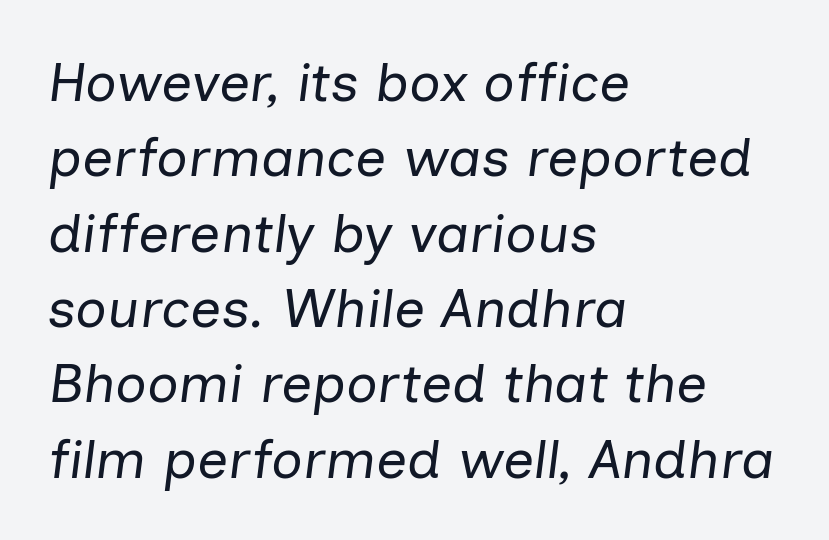
The image shows 55 px regular-weight type, italic (leaning right); set left-aligned, normal line spacing (1.37x), normal letter spacing, not underlined; low stroke contrast and a medium x-height.
